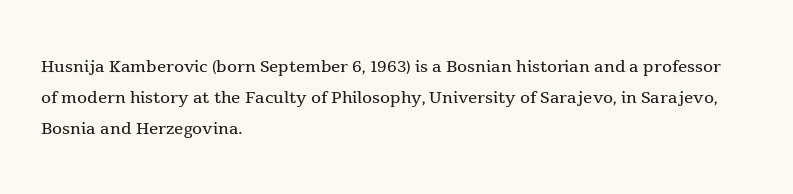
The image shows 23 px text type, upright; set left-aligned, normal line spacing (1.34x), normal letter spacing, not underlined.
